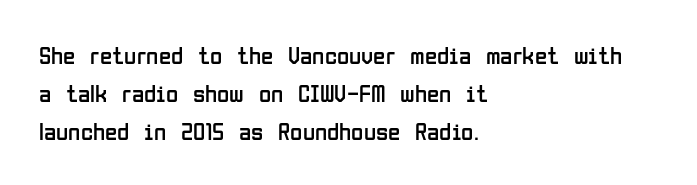
Q: Is the text bold? A: No.
Q: Is the text italic (slanted)? A: No, it is upright.
Q: Is the text underlined? A: No.
Q: How is the paragraph aligned? A: Left-aligned.
Q: Is the spacing between letters normal or unusually wide? A: Normal.
Q: Is the spacing between lines tight, normal or loose? A: Normal.
